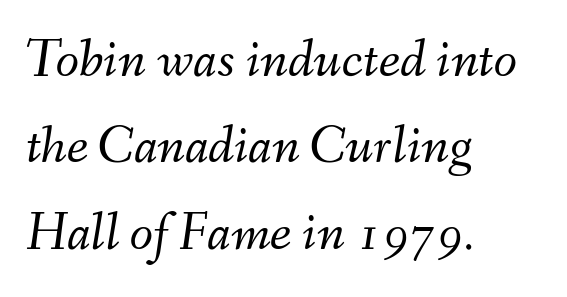
The image shows 54 px light type, italic (leaning right); set left-aligned, normal line spacing (1.6x), normal letter spacing, not underlined; medium stroke contrast and a small x-height.
